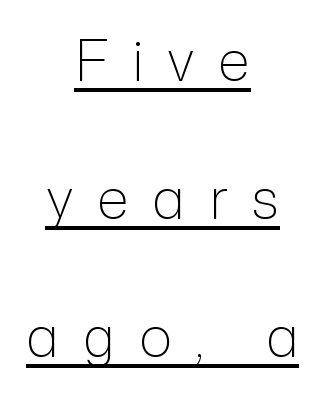
{"serif": "no", "italic": "no", "bold": "no", "weight": "light", "width": "normal", "stroke_contrast": "low", "x_height": "medium", "monospaced": "no", "underline": "yes", "align": "center", "line_spacing": "loose", "line_spacing_ratio": 2.46, "letter_spacing": "wide", "letter_spacing_em": 0.42, "glyph_px": 56}
